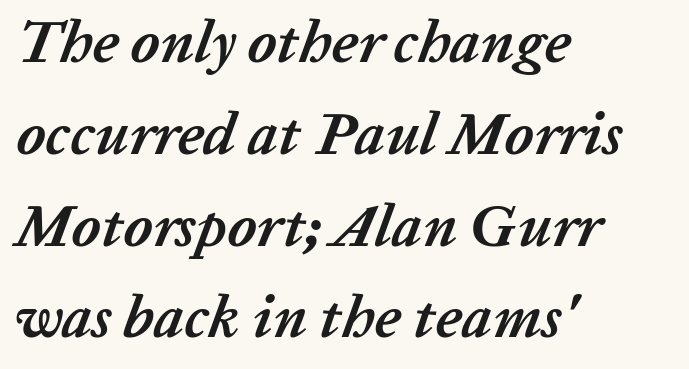
Varying glyph widths throughout — classic text-font behaviour. This is heavy type, rendered in bold. Honestly, the letter spacing is just normal — you wouldn't notice it. This is oblique type, the kind used for emphasis or titles. Each new line begins a customary step beneath the previous one.
